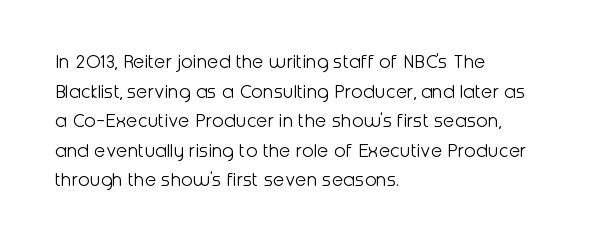
Q: Is the text bold? A: No.
Q: Is the text italic (slanted)? A: No, it is upright.
Q: Is the text underlined? A: No.
Q: How is the paragraph aligned? A: Left-aligned.
Q: Is the spacing between letters normal or unusually wide? A: Normal.
Q: Is the spacing between lines tight, normal or loose? A: Normal.
